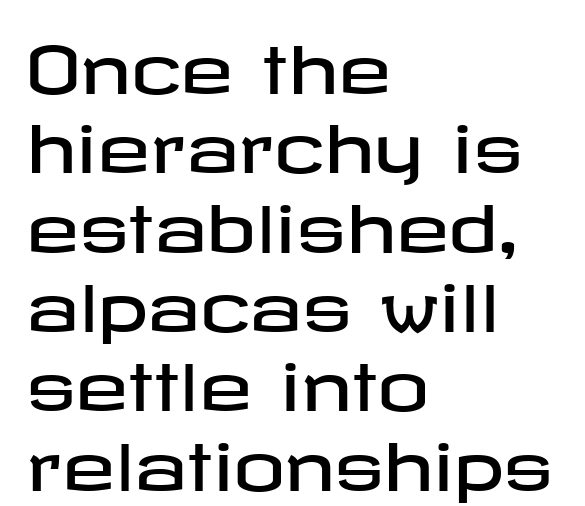
{"serif": "no", "italic": "no", "width": "wide", "stroke_contrast": "low", "x_height": "medium", "underline": "no", "align": "left", "line_spacing_ratio": 1.24, "letter_spacing": "normal", "letter_spacing_em": 0.0, "glyph_px": 64}
